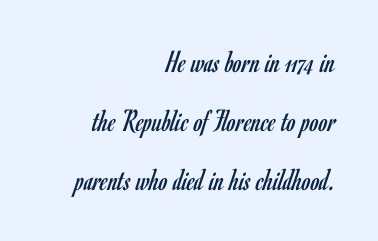
Q: Is the text bold? A: No.
Q: Is the text italic (slanted)? A: Yes.
Q: Is the typeface a serif or a sans-serif typeface? A: Sans-serif.
Q: Is the text underlined? A: No.
Q: How is the paragraph aligned? A: Right-aligned.
Q: Is the spacing between letters normal or unusually wide? A: Normal.
Q: Width (condensed, normal, or wide)? A: Condensed.
Q: Stroke contrast? A: Low.
Q: x-height? A: Small.
Q: Monospaced? A: No.
